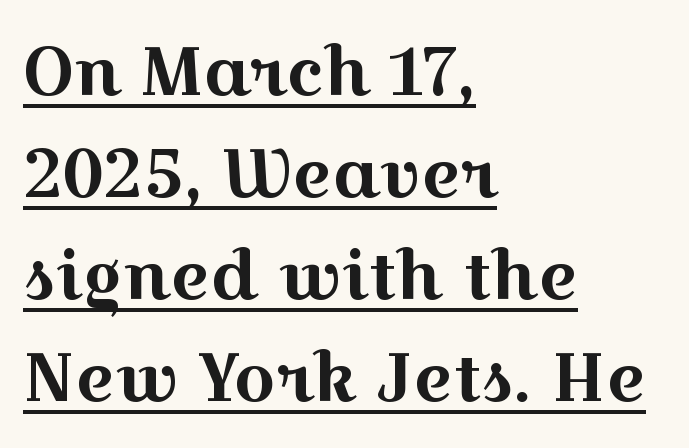
{"serif": "yes", "italic": "no", "width": "wide", "x_height": "medium", "monospaced": "no", "underline": "yes", "align": "left", "line_spacing": "normal", "line_spacing_ratio": 1.52, "letter_spacing": "normal", "letter_spacing_em": 0.0, "glyph_px": 67}
